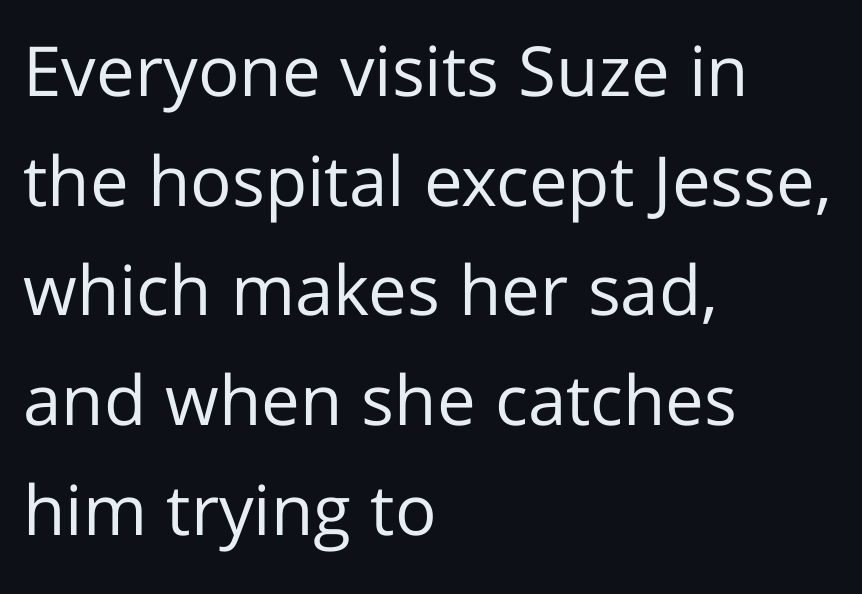
The image shows 69 px regular-weight sans-serif type, upright; set left-aligned, normal line spacing (1.59x), normal letter spacing, not underlined; low stroke contrast and a medium x-height.
